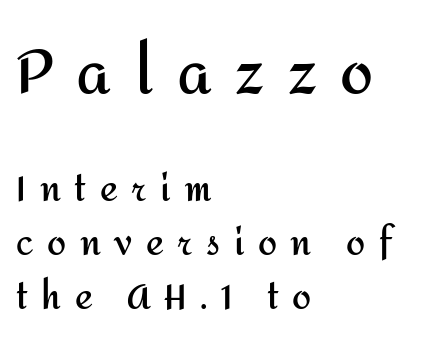
Q: Is the text bold? A: Yes.
Q: Is the text italic (slanted)? A: No, it is upright.
Q: Is the typeface a serif or a sans-serif typeface? A: Sans-serif.
Q: Is the text underlined? A: No.
Q: How is the paragraph aligned? A: Left-aligned.
Q: Is the spacing between letters normal or unusually wide? A: Unusually wide.
Q: Is the spacing between lines tight, normal or loose? A: Normal.
Q: Which block of text is set in a larger size, the first (top) or the second (bottom)? A: The first (top) one.
Q: Width (condensed, normal, or wide)? A: Normal.
Q: Stroke contrast? A: Medium.
Q: x-height? A: Medium.
Q: Monospaced? A: No.
